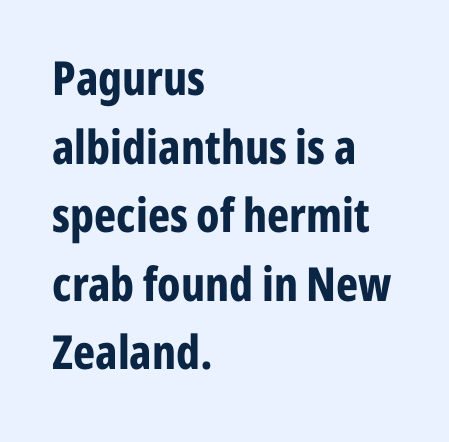
The image shows 47 px bold, condensed sans-serif type, upright; set left-aligned, normal line spacing (1.46x), normal letter spacing, not underlined; low stroke contrast and a medium x-height.
